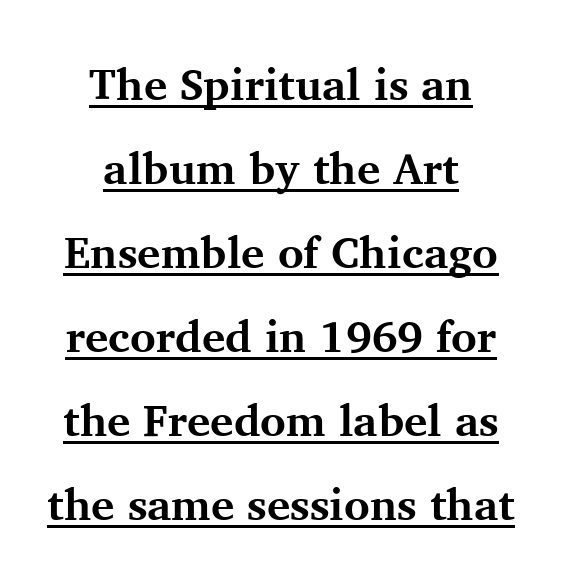
One-word summary of the alignment: center. Horizontal bands of white between lines are thick stripes. The letters stand straight up with perfectly vertical stems. The rendering keeps characters at their native spacing. Serifs: yes, visible at the terminals of the letterforms. Honestly, the underline is the first thing you notice here.
